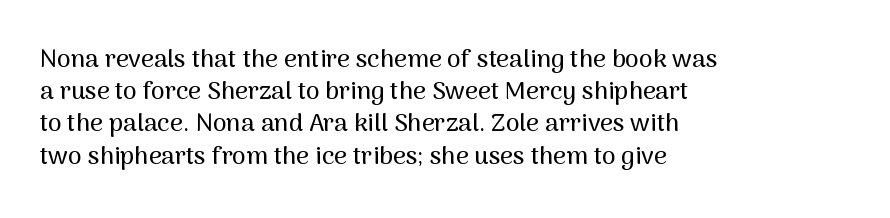
{"italic": "no", "underline": "no", "align": "left", "line_spacing": "normal", "line_spacing_ratio": 1.29, "letter_spacing": "normal", "letter_spacing_em": 0.0, "glyph_px": 25}
